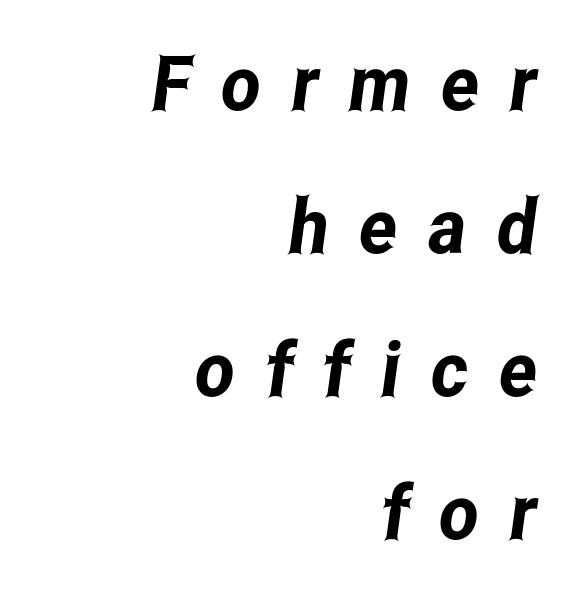
{"serif": "no", "width": "condensed", "stroke_contrast": "low", "x_height": "medium", "monospaced": "no", "underline": "no", "align": "right", "line_spacing_ratio": 1.88, "letter_spacing": "wide", "letter_spacing_em": 0.4, "glyph_px": 76}
